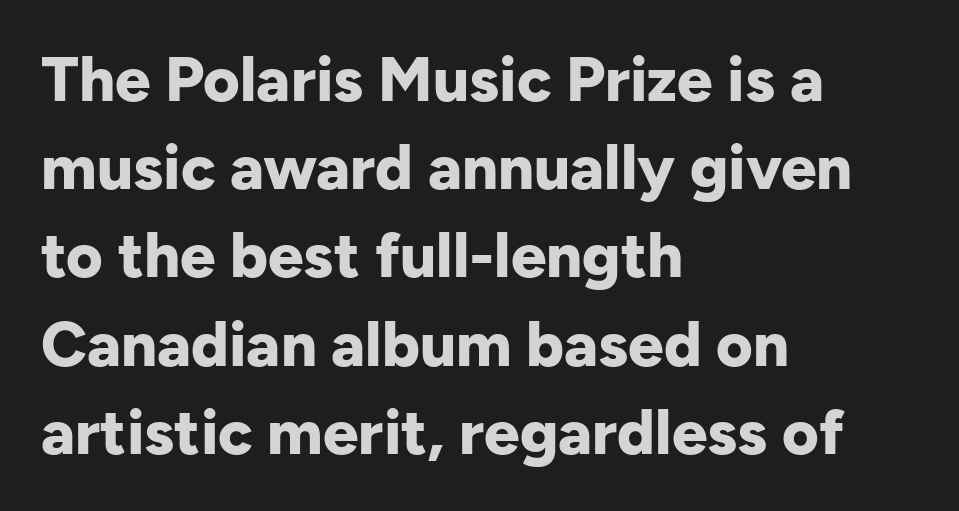
Ordinary non-slanted type is in use. Successive baselines arrive at the customary interval. This sample uses plain, unmodified letter spacing. Weight check: bold — yes, fully. This sample has the flowing, uneven cadence of proportional lettering.
